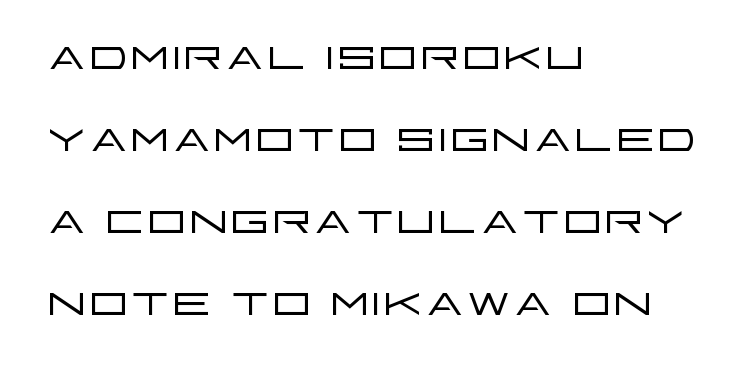
The rendering uses natural spacing where letterforms have individual widths. Is this a heavy cut? Hardly; it is regular or lighter. Compared with typical body copy, the letter spacing here is the same. The leading is moderate, giving the passage an even texture. Unmarked baselines from the first word to the last. A sans-serif font was chosen for this passage.
